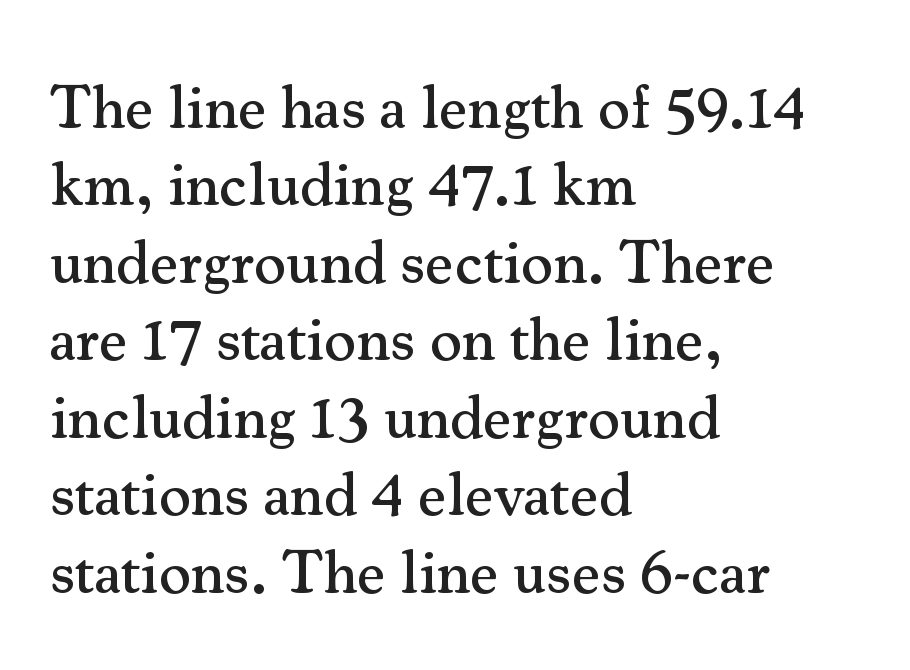
Q: Is the text italic (slanted)? A: No, it is upright.
Q: Is the typeface a serif or a sans-serif typeface? A: Serif.
Q: Is the text underlined? A: No.
Q: How is the paragraph aligned? A: Left-aligned.
Q: Is the spacing between letters normal or unusually wide? A: Normal.
Q: Is the spacing between lines tight, normal or loose? A: Normal.
Q: Width (condensed, normal, or wide)? A: Normal.
Q: Stroke contrast? A: Medium.
Q: x-height? A: Small.
Q: Monospaced? A: No.
